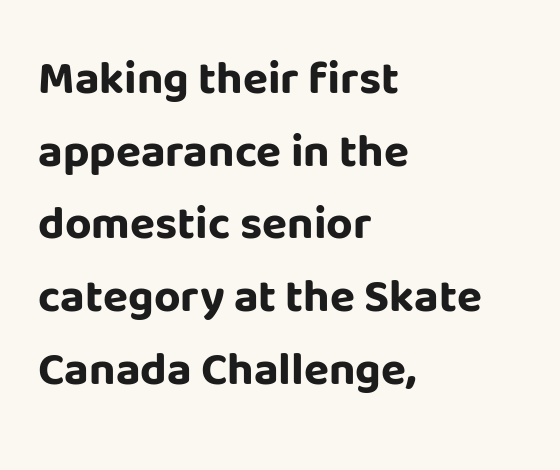
Serif or sans? Sans — the stroke terminals are bare. Where is the straight margin? On the left. You could not count columns in this text — the font is proportionally spaced. The passage shown stacks its lines at a standard gap. Each glyph is drawn with heavy, bold strokes.
